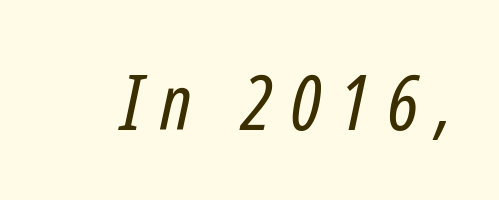
{"italic": "yes", "lean": "right", "slant_degrees": 12, "bold": "no", "weight": "regular", "width": "condensed", "stroke_contrast": "low", "x_height": "medium", "monospaced": "no", "underline": "no", "letter_spacing": "wide", "letter_spacing_em": 0.24, "glyph_px": 77}
